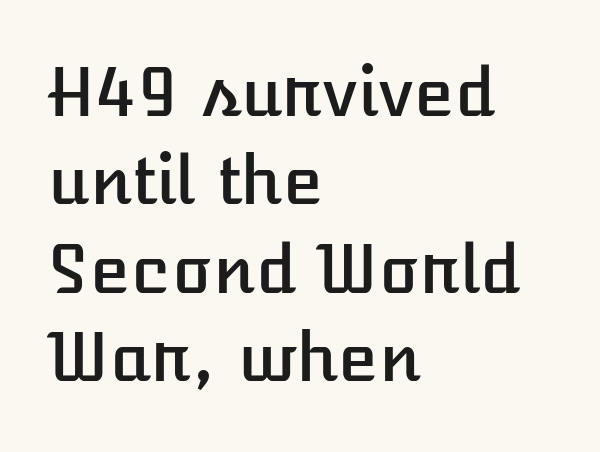
Q: Is the text italic (slanted)? A: No, it is upright.
Q: Is the text underlined? A: No.
Q: How is the paragraph aligned? A: Left-aligned.
Q: Is the spacing between letters normal or unusually wide? A: Normal.
Q: Is the spacing between lines tight, normal or loose? A: Normal.
Q: Width (condensed, normal, or wide)? A: Normal.
Q: Stroke contrast? A: Low.
Q: x-height? A: Medium.
Q: Monospaced? A: No.
